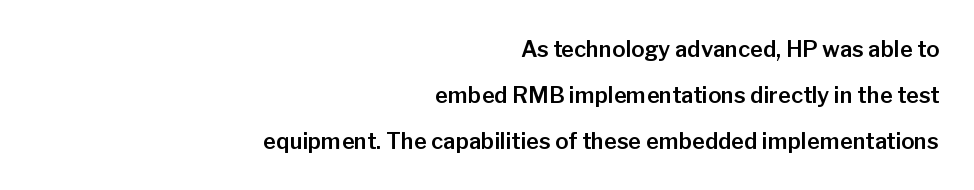
The image shows 22 px text type, upright; set right-aligned, loose line spacing (2.08x), normal letter spacing, not underlined.
